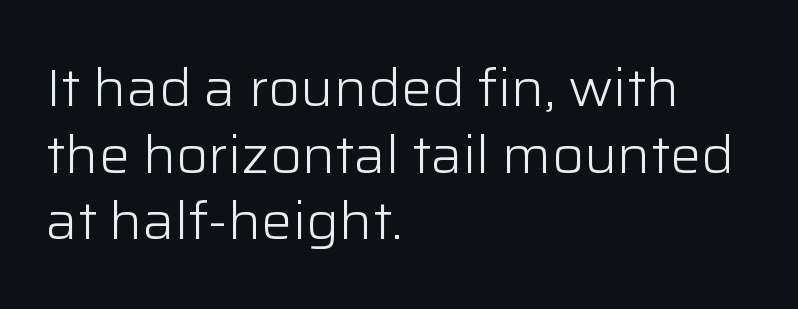
This sample uses a sans-serif face. Just letters on the line, the space beneath them empty. Here the designer chose a conventional face with non-uniform glyph widths. Observe the ordinary spacing: letters are neighbours, not strangers. This is roman type, the default non-slanted kind. Honestly, the row spacing looks completely unremarkable.
